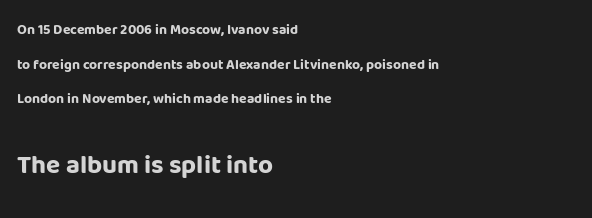
Q: Is the text bold? A: Yes.
Q: Is the text italic (slanted)? A: No, it is upright.
Q: Is the text underlined? A: No.
Q: How is the paragraph aligned? A: Left-aligned.
Q: Is the spacing between letters normal or unusually wide? A: Normal.
Q: Is the spacing between lines tight, normal or loose? A: Loose.
Q: Which block of text is set in a larger size, the first (top) or the second (bottom)? A: The second (bottom) one.
